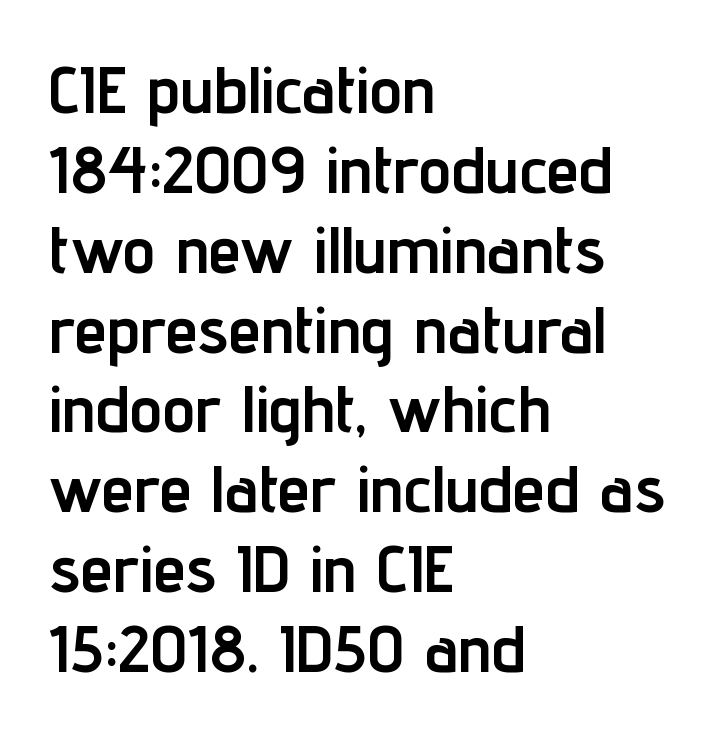
Nope, not italic — everything's standing straight. No feet cap the strokes, marking this as sans-serif type. The horizontal fit of the characters is conventional and even. Is this a fixed-width face? No — the glyphs have proportional, varying widths. In CSS terms this would be text-align: left. Is the type bold? Yes — the strokes are clearly thick and heavy.
